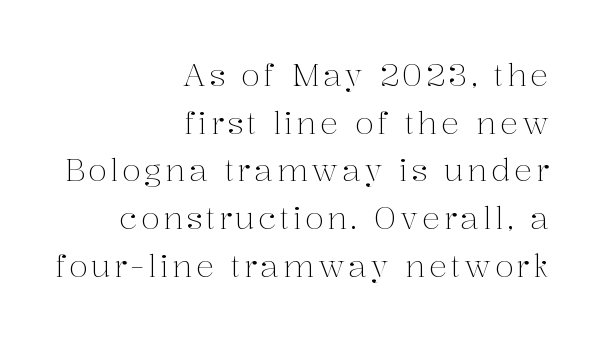
{"serif": "yes", "italic": "no", "bold": "no", "weight": "light", "width": "normal", "stroke_contrast": "medium", "x_height": "medium", "monospaced": "no", "underline": "no", "align": "right", "line_spacing": "normal", "line_spacing_ratio": 1.54, "glyph_px": 31}
